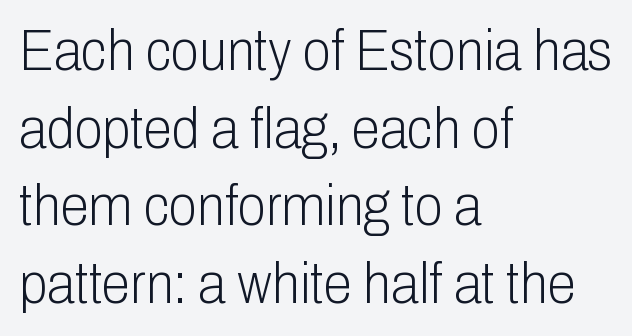
{"serif": "no", "italic": "no", "bold": "no", "weight": "light", "width": "condensed", "stroke_contrast": "low", "x_height": "medium", "monospaced": "no", "underline": "no", "align": "left", "line_spacing": "normal", "line_spacing_ratio": 1.34, "letter_spacing": "normal", "letter_spacing_em": 0.0, "glyph_px": 58}
